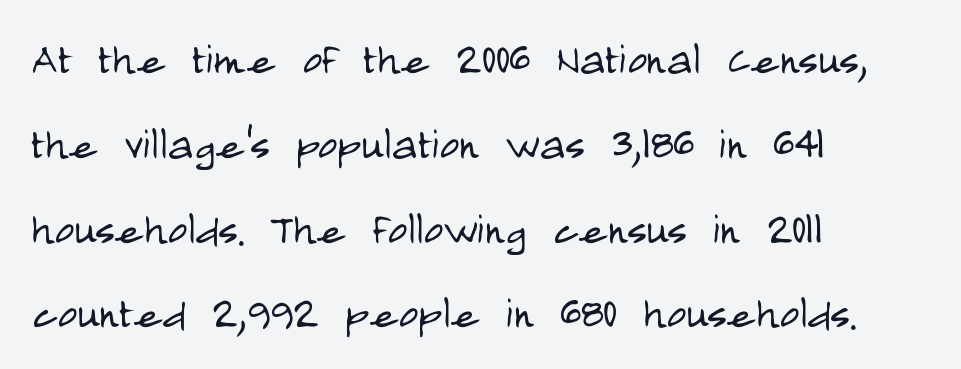
The image shows 53 px light, condensed sans-serif type, upright; set left-aligned, normal line spacing (1.6x), normal letter spacing, not underlined; low stroke contrast and a large x-height.
